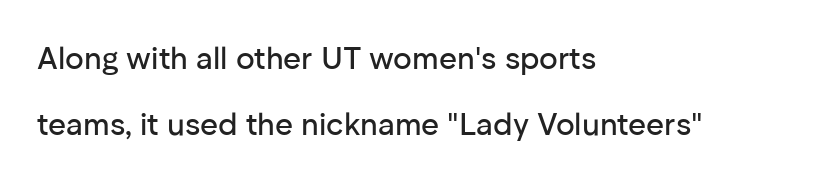
{"serif": "no", "italic": "no", "width": "normal", "stroke_contrast": "low", "x_height": "medium", "monospaced": "no", "underline": "no", "align": "left", "line_spacing": "loose", "line_spacing_ratio": 2.13, "letter_spacing": "normal", "letter_spacing_em": 0.0, "glyph_px": 31}
